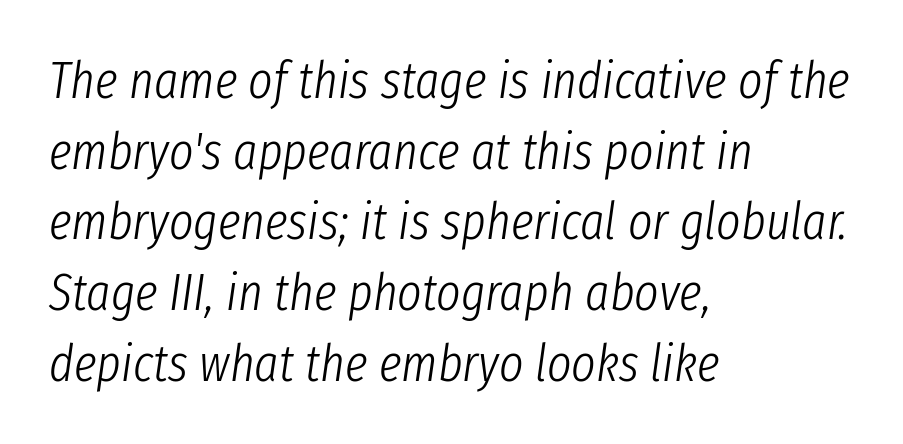
Vertical stems look standard width or narrower in stroke. Each letter keeps its own natural width here, so spacing adapts to shape. When letters slant like this, we call the style italic. These lines stack with their left ends in a neat column.
